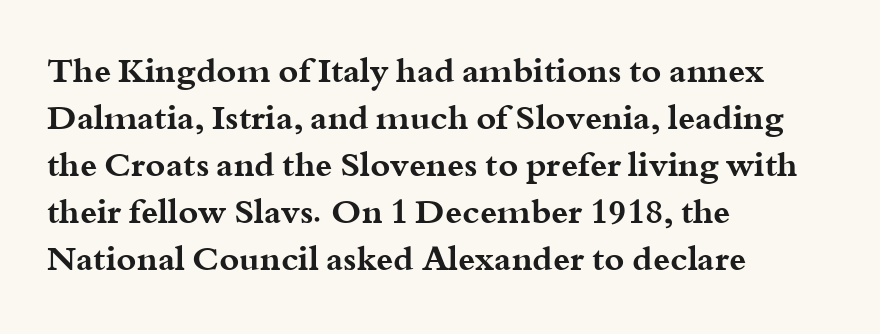
The image shows 34 px bold, wide serif type, upright; set left-aligned, normal line spacing (1.38x), normal letter spacing, not underlined; medium stroke contrast and a small x-height.
